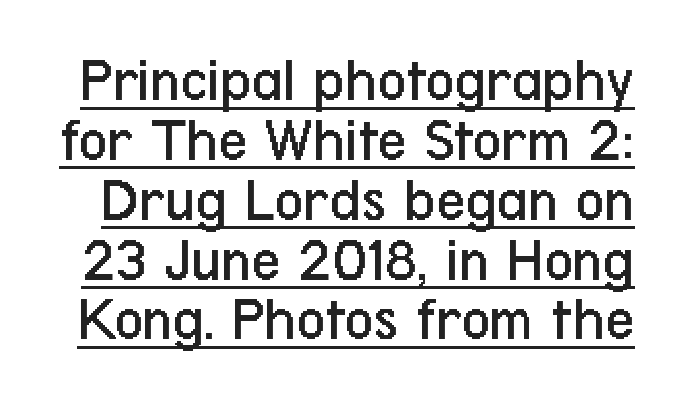
{"serif": "no", "italic": "no", "bold": "no", "weight": "regular", "width": "condensed", "stroke_contrast": "low", "x_height": "medium", "monospaced": "no", "underline": "yes", "line_spacing": "tight", "line_spacing_ratio": 0.95, "letter_spacing": "normal", "letter_spacing_em": 0.0, "glyph_px": 63}
